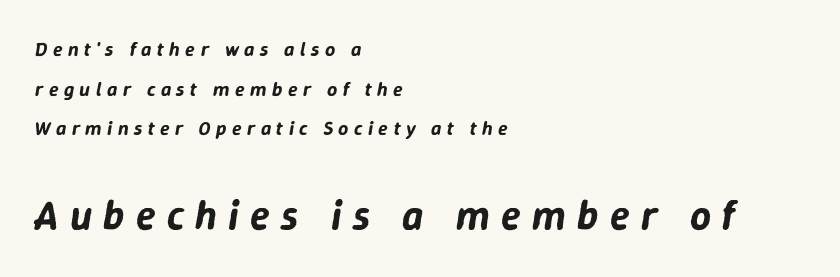
Each letter keeps its own natural width here, so spacing adapts to shape. These lines were composed using italics. The line texture is sparse and dotted thanks to wide tracking. Regarding leading, the lines here are spaced well apart. The rendering anchors every line to the left-hand side.
